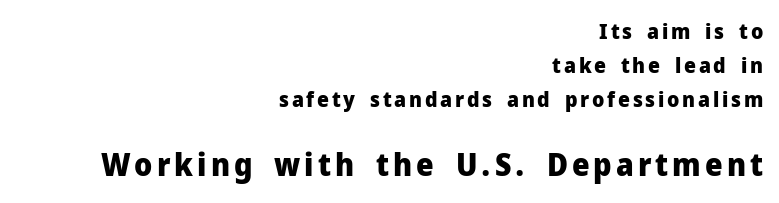
These lines carry a lot of weight — the face is fully bold. It's the straight-up-and-down kind of type. Compared with typical paragraphs, the rows here are spaced about the same. Layout note: lines flush right. The glyphs in this specimen are sans serif. Glance below the letters and you will spot only blank space.
